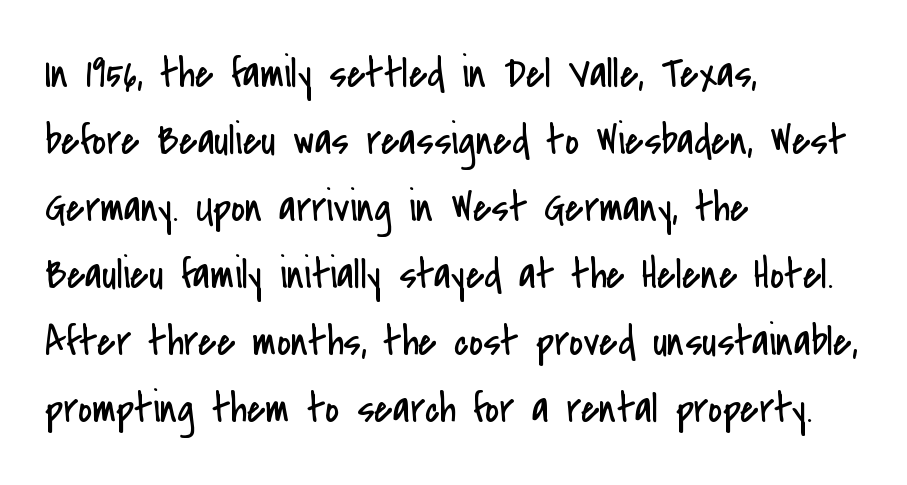
{"serif": "no", "italic": "no", "bold": "no", "weight": "regular", "width": "condensed", "stroke_contrast": "low", "x_height": "small", "monospaced": "no", "underline": "no", "align": "left", "line_spacing": "normal", "line_spacing_ratio": 1.56, "letter_spacing": "normal", "letter_spacing_em": 0.0, "glyph_px": 43}
